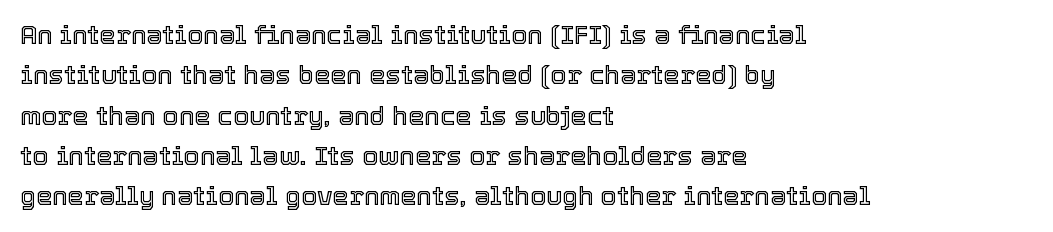
Q: Is the text italic (slanted)? A: No, it is upright.
Q: Is the text underlined? A: No.
Q: How is the paragraph aligned? A: Left-aligned.
Q: Is the spacing between letters normal or unusually wide? A: Normal.
Q: Is the spacing between lines tight, normal or loose? A: Normal.
